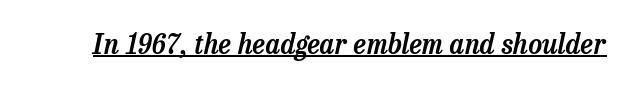
Q: Is the text italic (slanted)? A: Yes, it leans right by about 13 degrees.
Q: Is the text underlined? A: Yes.
Q: Is the spacing between letters normal or unusually wide? A: Normal.
